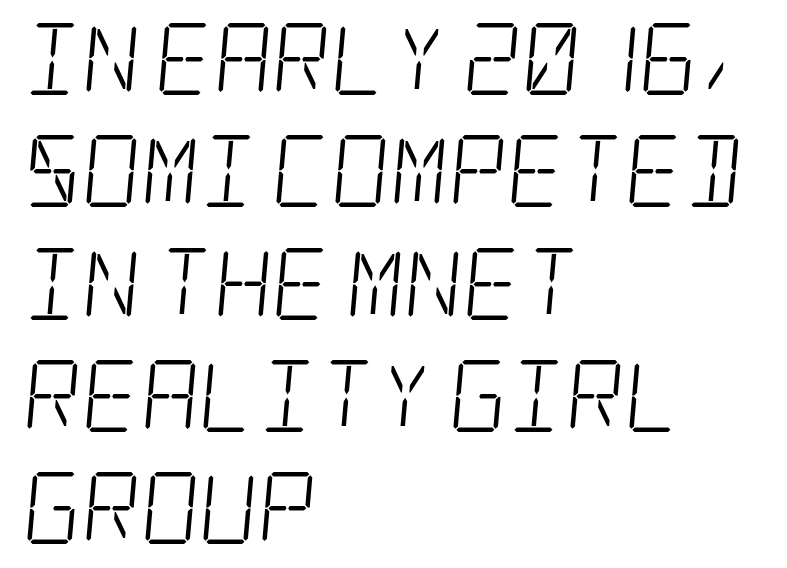
{"serif": "yes", "bold": "no", "weight": "light", "width": "condensed", "stroke_contrast": "low", "x_height": "large", "underline": "no", "align": "left", "line_spacing": "normal", "line_spacing_ratio": 1.56, "letter_spacing": "normal", "letter_spacing_em": 0.0, "glyph_px": 72}
